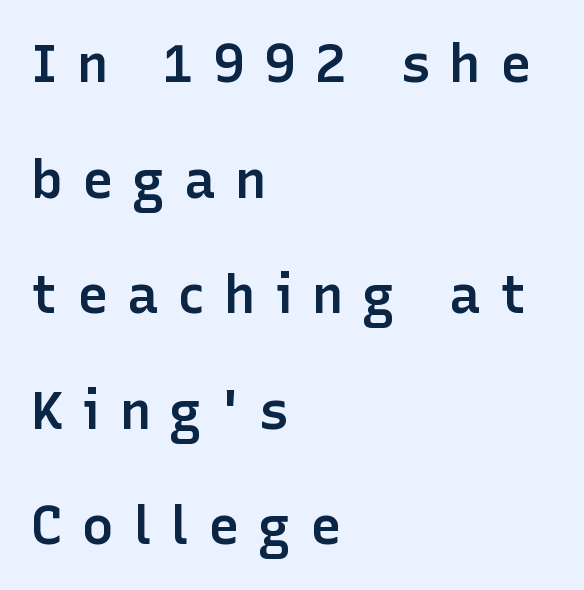
Short note: letters widely spaced. Honestly, the rows look like they've been pulled way apart. As a designer I'd log this as weight 600, semibold. Visually the block forms a straight wall on the left and a jagged coastline on the right. The foot of each line stays bare and open.
